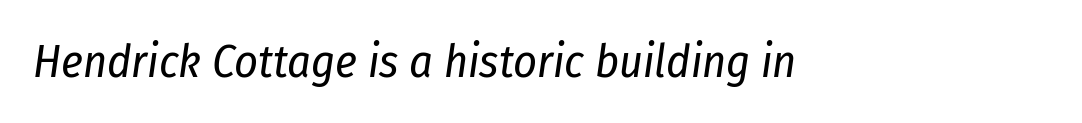
The image shows 46 px regular-weight, condensed type, italic (leaning right); set normal letter spacing, not underlined; low stroke contrast and a medium x-height.
